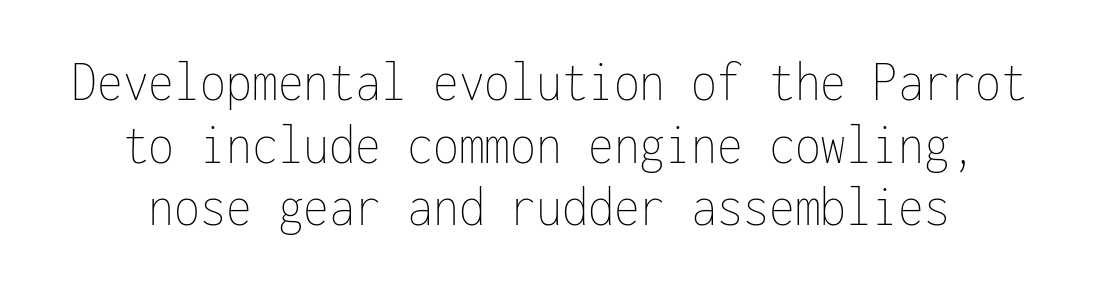
The image shows 59 px thin, condensed type, upright, monospaced; set tight line spacing (1.06x), normal letter spacing, not underlined; low stroke contrast and a medium x-height.
